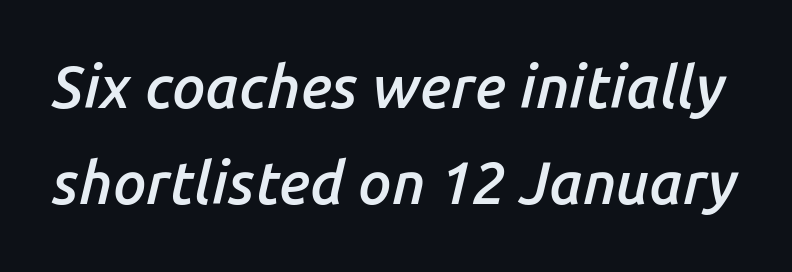
Notice how the stems are inclined rather than vertical — that's the hallmark of italics. The tracking reads as untouched default to a designer's eye. Typesetter's note: demi weight, one step under bold. Check the space under the baseline: it is left empty.
